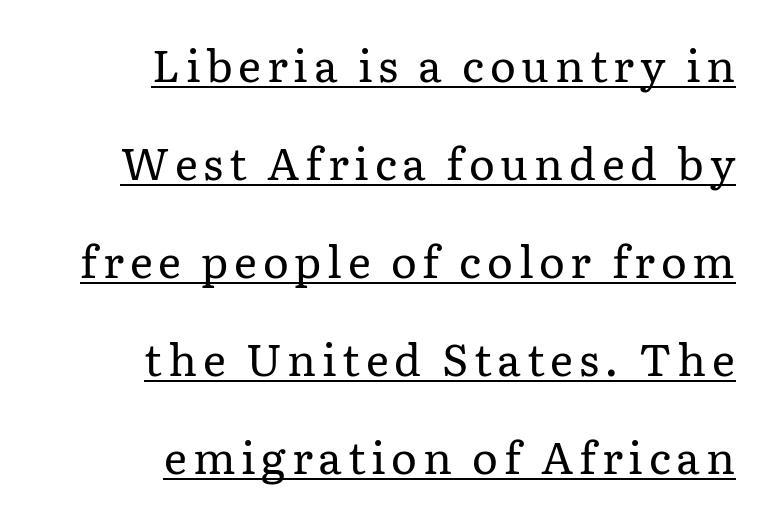
Q: Is the text bold? A: No.
Q: Is the text italic (slanted)? A: No, it is upright.
Q: Is the typeface a serif or a sans-serif typeface? A: Serif.
Q: Is the text underlined? A: Yes.
Q: How is the paragraph aligned? A: Right-aligned.
Q: Is the spacing between lines tight, normal or loose? A: Loose.
Q: Width (condensed, normal, or wide)? A: Normal.
Q: Stroke contrast? A: Low.
Q: x-height? A: Medium.
Q: Monospaced? A: No.
